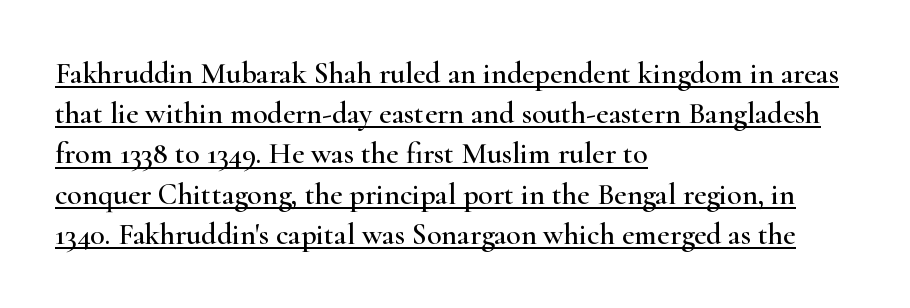
The face used here is rendered with its standard letterfit. Here the designer chose a conventional face with non-uniform glyph widths. Vertical spacing — default. Examine the stroke ends and you'll spot serifs. This rendering features underlined lettering.
